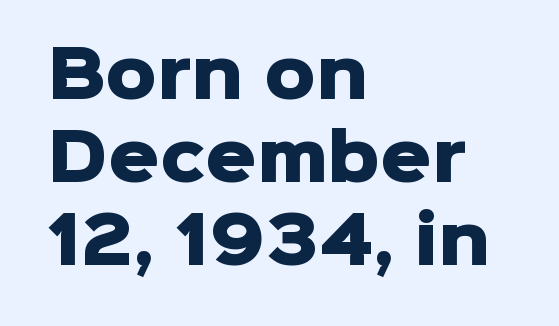
Q: Is the text bold? A: Yes.
Q: Is the text italic (slanted)? A: No, it is upright.
Q: Is the typeface a serif or a sans-serif typeface? A: Sans-serif.
Q: Is the text underlined? A: No.
Q: How is the paragraph aligned? A: Left-aligned.
Q: Is the spacing between letters normal or unusually wide? A: Normal.
Q: Is the spacing between lines tight, normal or loose? A: Normal.
Q: Width (condensed, normal, or wide)? A: Normal.
Q: Stroke contrast? A: Low.
Q: x-height? A: Medium.
Q: Monospaced? A: No.
